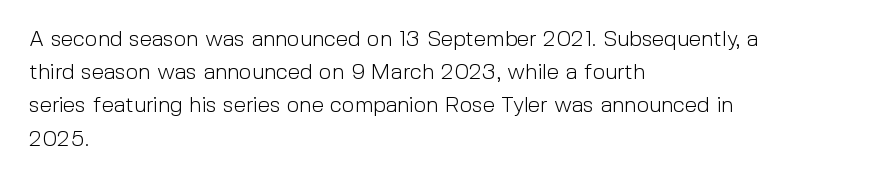
{"italic": "no", "bold": "no", "underline": "no", "align": "left", "line_spacing": "normal", "line_spacing_ratio": 1.51, "letter_spacing": "normal", "letter_spacing_em": 0.0, "glyph_px": 22}
